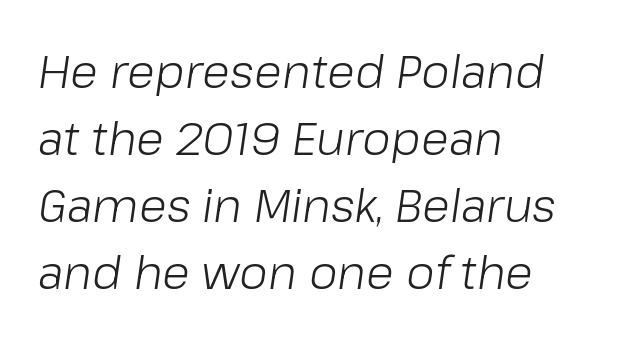
Regular leading. Think of a printed novel: that variable character pitch is what you see here. Quick note: italic. The rendering keeps characters at their native spacing. The strokes carry an ordinary text weight at most. Type without underlining.
